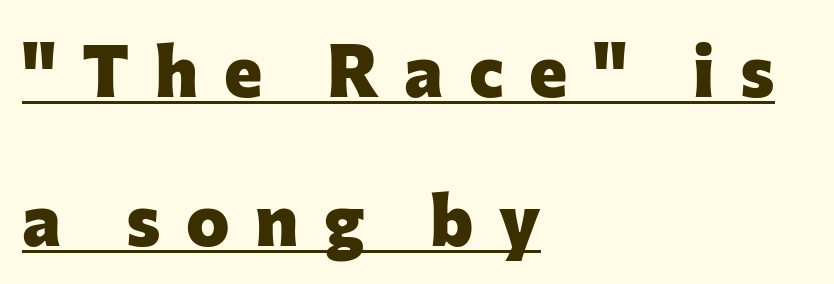
Q: Is the text bold? A: Yes.
Q: Is the text italic (slanted)? A: No, it is upright.
Q: Is the typeface a serif or a sans-serif typeface? A: Sans-serif.
Q: Is the text underlined? A: Yes.
Q: How is the paragraph aligned? A: Left-aligned.
Q: Is the spacing between letters normal or unusually wide? A: Unusually wide.
Q: Is the spacing between lines tight, normal or loose? A: Loose.
Q: Width (condensed, normal, or wide)? A: Normal.
Q: Stroke contrast? A: Low.
Q: x-height? A: Medium.
Q: Monospaced? A: No.
